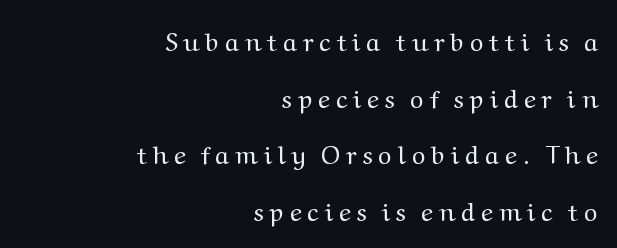
Q: Is the text bold? A: No.
Q: Is the text italic (slanted)? A: No, it is upright.
Q: Is the text underlined? A: No.
Q: How is the paragraph aligned? A: Right-aligned.
Q: Is the spacing between letters normal or unusually wide? A: Unusually wide.
Q: Is the spacing between lines tight, normal or loose? A: Loose.
